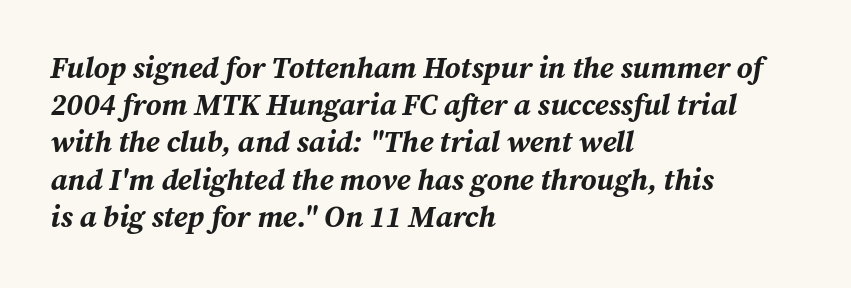
The glyphs look as if they've been sheared to an angle. Characters follow at the spacing the type designer built in. Descenders hang freely into open space. Do the characters align in a grid? No, the font is proportional. Emphasis by weight is at full strength: bold.
